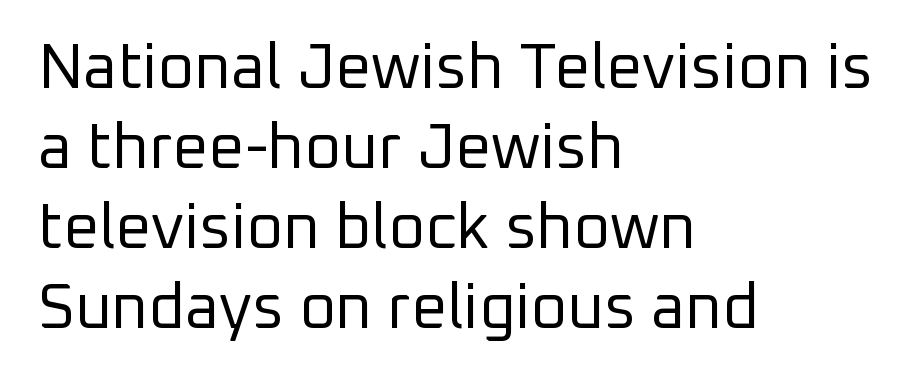
Q: Is the text bold? A: No.
Q: Is the text italic (slanted)? A: No, it is upright.
Q: Is the typeface a serif or a sans-serif typeface? A: Sans-serif.
Q: Is the text underlined? A: No.
Q: How is the paragraph aligned? A: Left-aligned.
Q: Is the spacing between letters normal or unusually wide? A: Normal.
Q: Is the spacing between lines tight, normal or loose? A: Normal.
Q: Width (condensed, normal, or wide)? A: Normal.
Q: Stroke contrast? A: Low.
Q: x-height? A: Medium.
Q: Monospaced? A: No.
